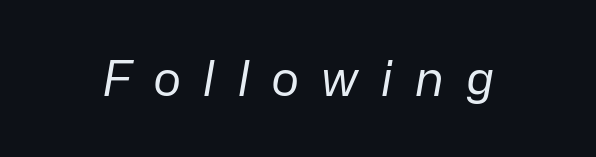
The image shows 48 px regular-weight type, italic (leaning right); set unusually wide letter spacing (+0.44 em), not underlined; low stroke contrast and a medium x-height.
